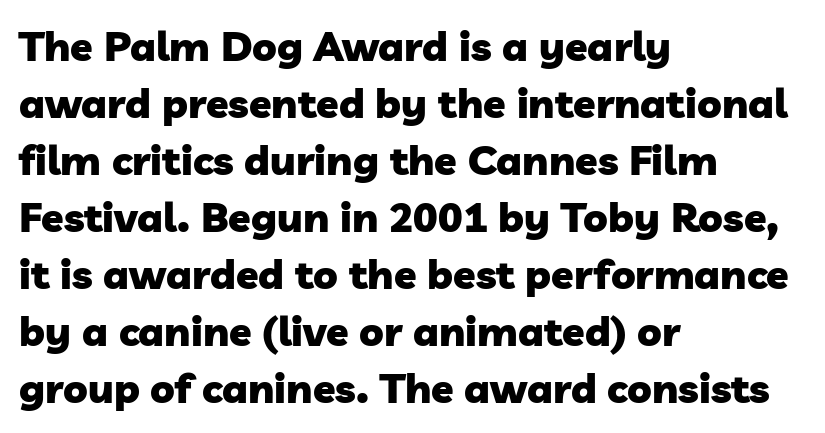
Q: Is the text bold? A: Yes.
Q: Is the typeface a serif or a sans-serif typeface? A: Sans-serif.
Q: Is the text underlined? A: No.
Q: How is the paragraph aligned? A: Left-aligned.
Q: Is the spacing between letters normal or unusually wide? A: Normal.
Q: Is the spacing between lines tight, normal or loose? A: Normal.
Q: Width (condensed, normal, or wide)? A: Normal.
Q: Stroke contrast? A: Low.
Q: x-height? A: Medium.
Q: Monospaced? A: No.
